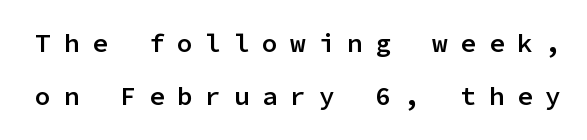
The image shows 26 px text type, upright; set loose line spacing (2.05x), unusually wide letter spacing (+0.49 em), not underlined.
